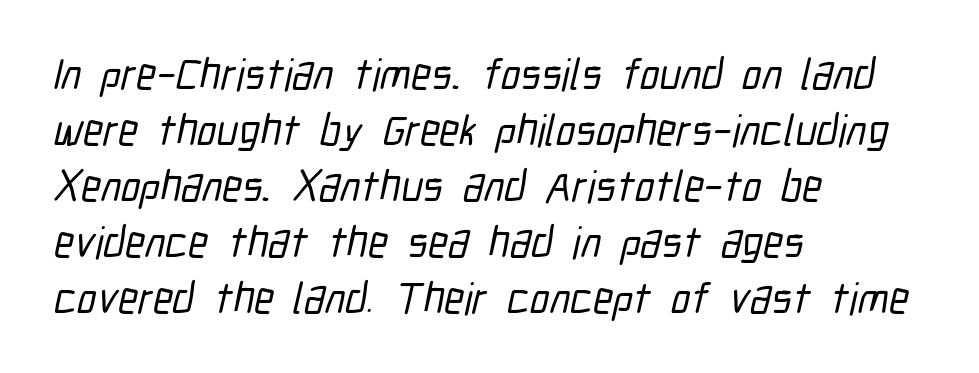
The image shows 44 px condensed sans-serif type; set left-aligned, normal line spacing (1.27x), normal letter spacing, not underlined; low stroke contrast and a medium x-height.
